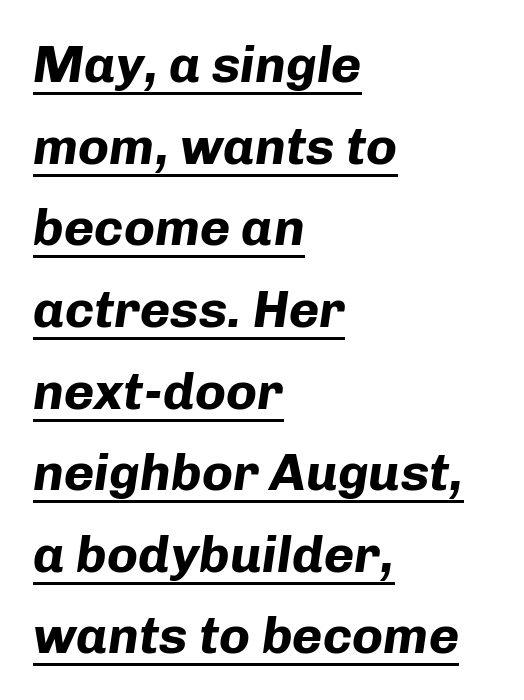
{"italic": "yes", "lean": "right", "slant_degrees": 8, "bold": "yes", "weight": "bold", "width": "normal", "stroke_contrast": "low", "x_height": "medium", "monospaced": "no", "underline": "yes", "align": "left", "line_spacing": "normal", "line_spacing_ratio": 1.57, "letter_spacing": "normal", "letter_spacing_em": 0.0, "glyph_px": 52}
